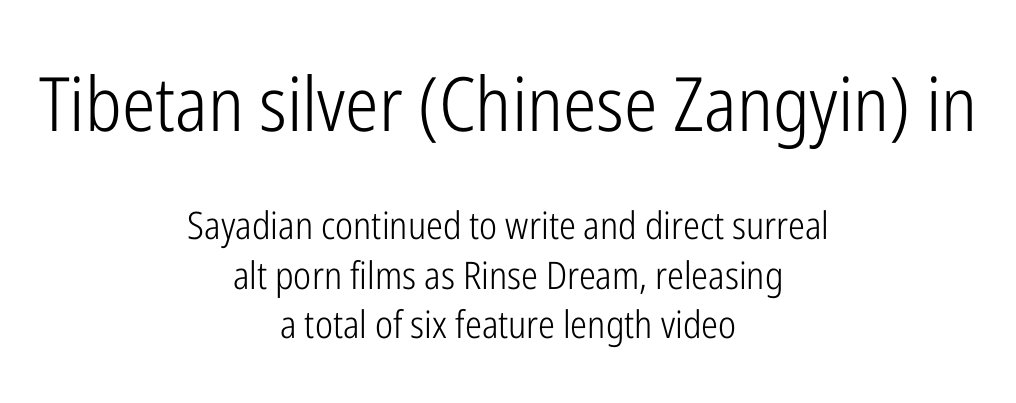
The image shows 75 px light, condensed sans-serif type, upright; set centered, normal line spacing (1.3x), normal letter spacing, not underlined; the first (top) block is 1.97x larger; low stroke contrast and a medium x-height.
